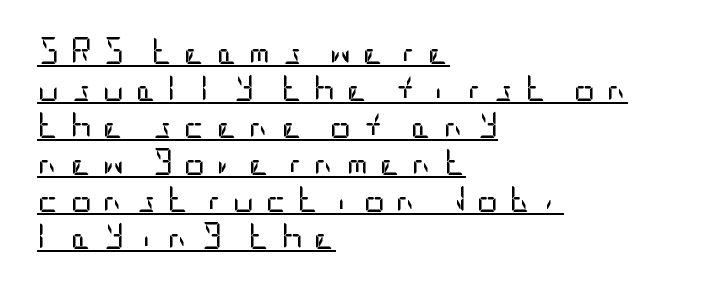
{"italic": "no", "bold": "no", "underline": "yes", "align": "left", "line_spacing": "normal", "line_spacing_ratio": 1.37, "letter_spacing": "wide", "letter_spacing_em": 0.39, "glyph_px": 27}
